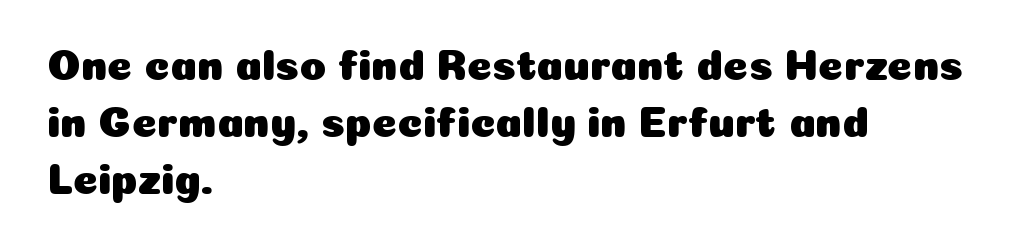
{"serif": "no", "italic": "no", "width": "normal", "stroke_contrast": "low", "x_height": "medium", "monospaced": "no", "underline": "no", "align": "left", "line_spacing": "normal", "line_spacing_ratio": 1.33, "letter_spacing": "normal", "letter_spacing_em": 0.0, "glyph_px": 43}
